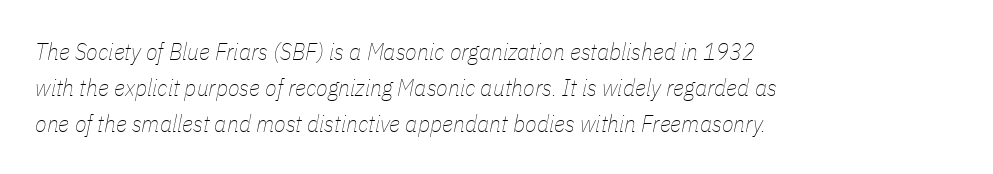
{"italic": "yes", "lean": "right", "slant_degrees": 11, "bold": "no", "underline": "no", "align": "left", "line_spacing": "normal", "line_spacing_ratio": 1.49, "letter_spacing": "normal", "letter_spacing_em": 0.0, "glyph_px": 24}
